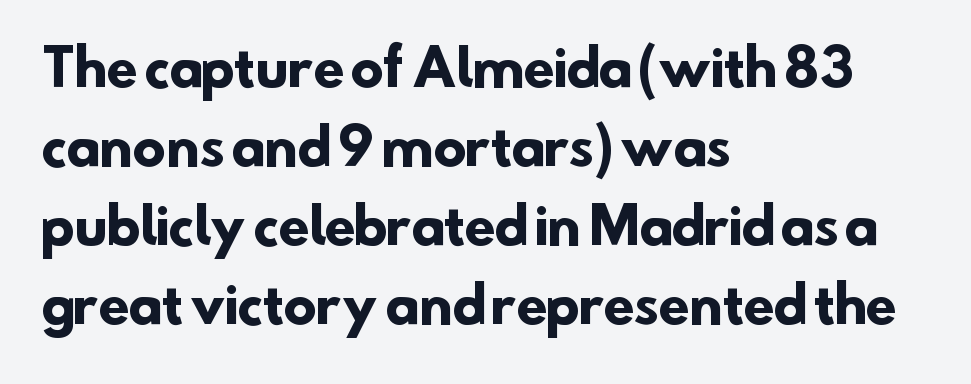
Q: Is the text bold? A: Yes.
Q: Is the typeface a serif or a sans-serif typeface? A: Sans-serif.
Q: Is the text underlined? A: No.
Q: How is the paragraph aligned? A: Left-aligned.
Q: Is the spacing between letters normal or unusually wide? A: Normal.
Q: Is the spacing between lines tight, normal or loose? A: Normal.
Q: Width (condensed, normal, or wide)? A: Normal.
Q: Stroke contrast? A: Low.
Q: x-height? A: Small.
Q: Monospaced? A: No.
